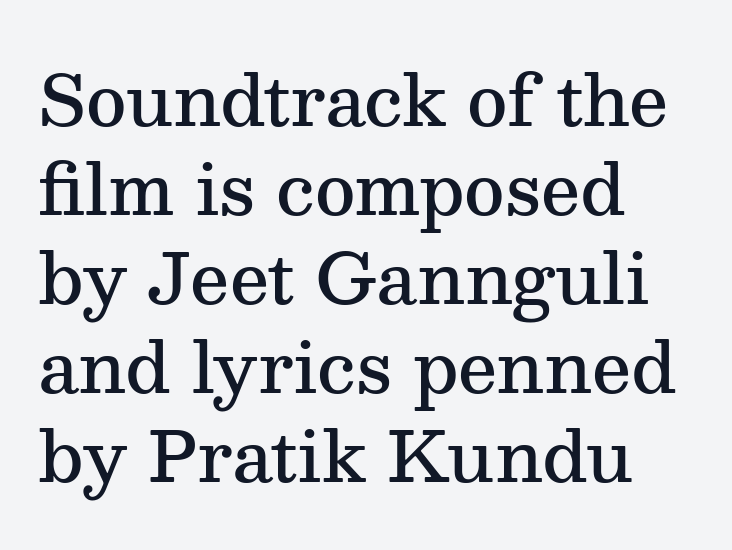
The image shows 70 px semibold serif type, upright; set left-aligned, normal line spacing (1.27x), normal letter spacing, not underlined; medium stroke contrast and a medium x-height.
